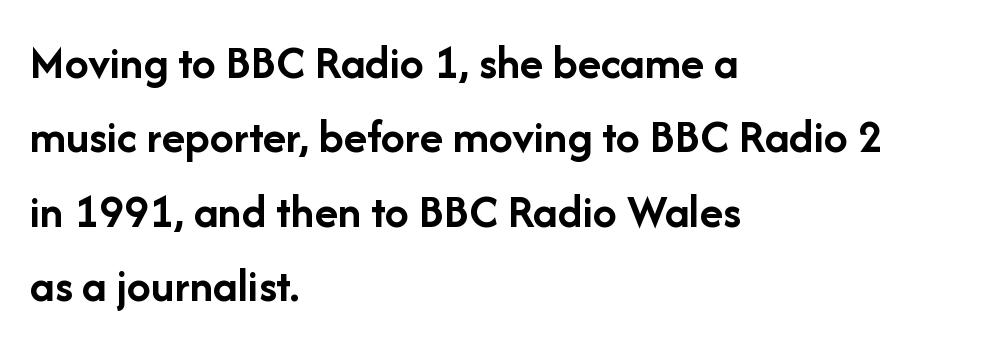
{"serif": "no", "italic": "no", "bold": "yes", "weight": "semibold", "width": "normal", "stroke_contrast": "low", "x_height": "medium", "monospaced": "no", "underline": "no", "align": "left", "line_spacing": "normal", "line_spacing_ratio": 1.55, "letter_spacing": "normal", "letter_spacing_em": 0.0, "glyph_px": 48}
